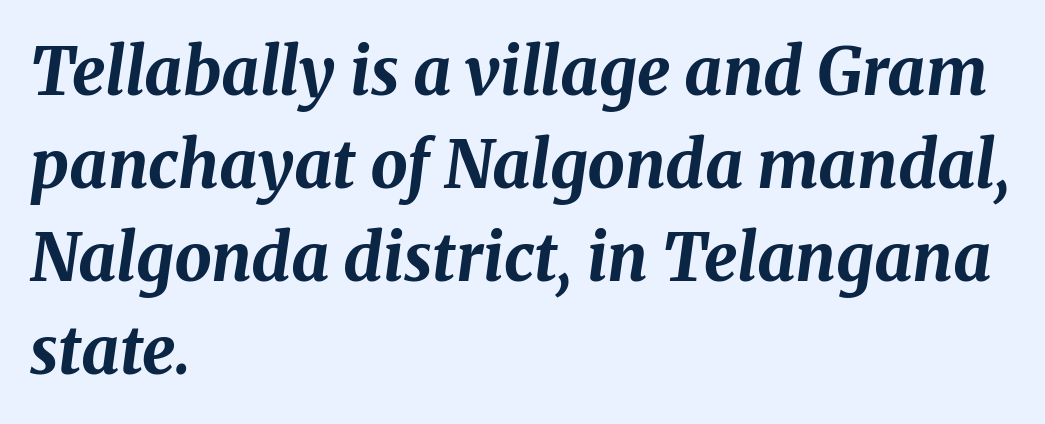
Reading down the block, your eye returns to a fixed left position each line. These lines sit exactly where default settings would place them. Thick stems and heavy bowls — unmistakably bold. Is the type slanted? Yes — the strokes lean at a clear angle. Between one letter and the next there's only the usual sliver of space.
